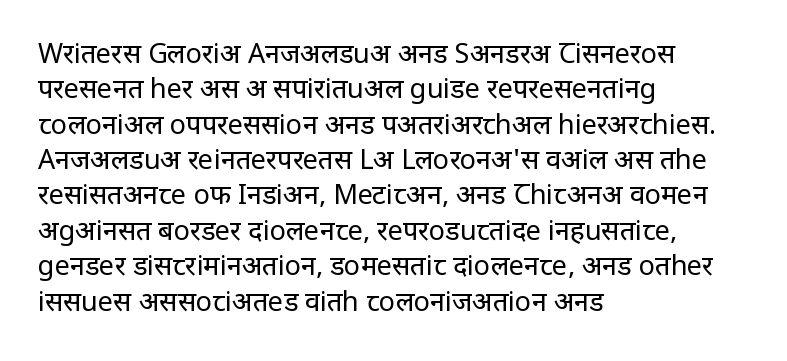
Line beginnings align vertically; line endings do not. The typography opts for an upright posture over an oblique one. Baseline-to-baseline distance is the conventional proportion of letter height. The characters are drawn with everyday or finer stroke widths. Here the glyphs are tracked normally, forming tight word shapes.
